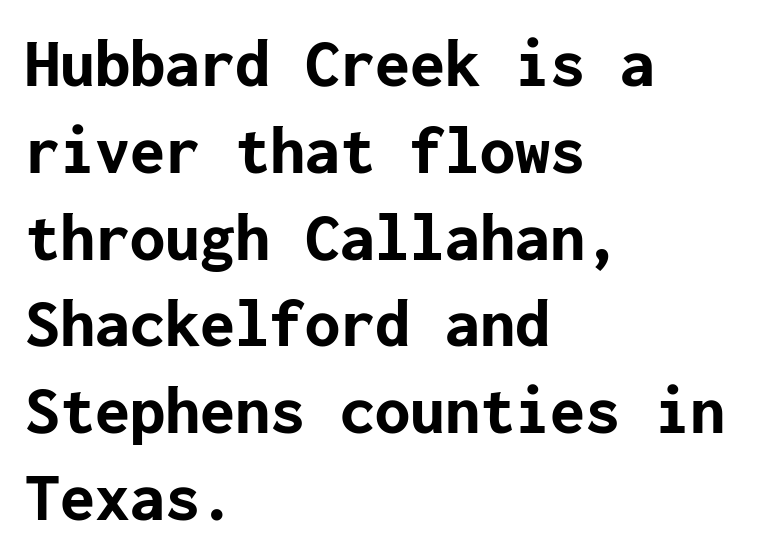
The image shows 70 px bold sans-serif type, upright; set left-aligned, line spacing 1.24x, normal letter spacing, not underlined; low stroke contrast and a medium x-height.
